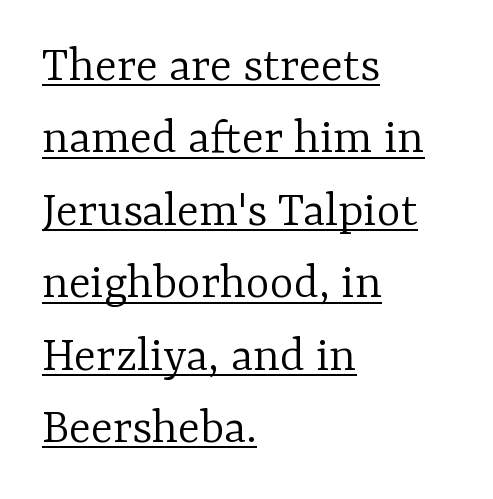
Q: Is the text bold? A: No.
Q: Is the text italic (slanted)? A: No, it is upright.
Q: Is the typeface a serif or a sans-serif typeface? A: Serif.
Q: Is the text underlined? A: Yes.
Q: How is the paragraph aligned? A: Left-aligned.
Q: Is the spacing between letters normal or unusually wide? A: Normal.
Q: Is the spacing between lines tight, normal or loose? A: Normal.
Q: Width (condensed, normal, or wide)? A: Normal.
Q: Stroke contrast? A: Low.
Q: x-height? A: Medium.
Q: Monospaced? A: No.
